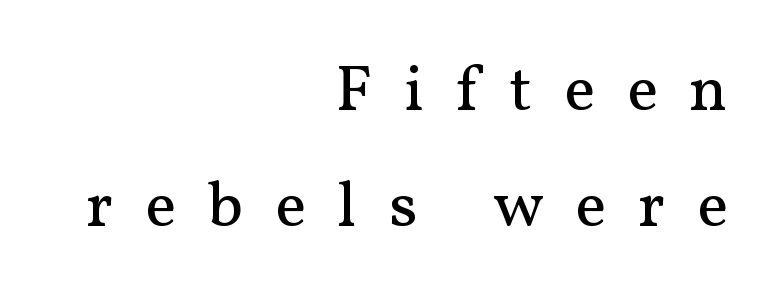
The image shows 65 px regular-weight serif type, upright; set right-aligned, line spacing 1.78x, unusually wide letter spacing (+0.49 em), not underlined; medium stroke contrast and a medium x-height.
